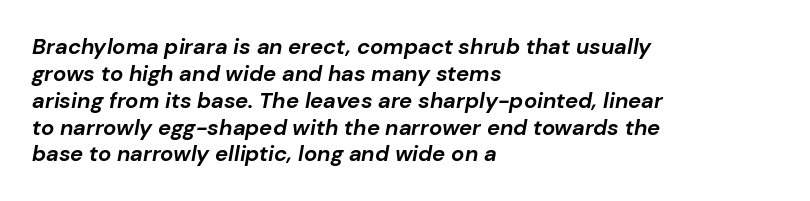
{"italic": "yes", "lean": "right", "slant_degrees": 10, "bold": "yes", "underline": "no", "align": "left", "line_spacing_ratio": 1.22, "letter_spacing": "normal", "letter_spacing_em": 0.0, "glyph_px": 22}
